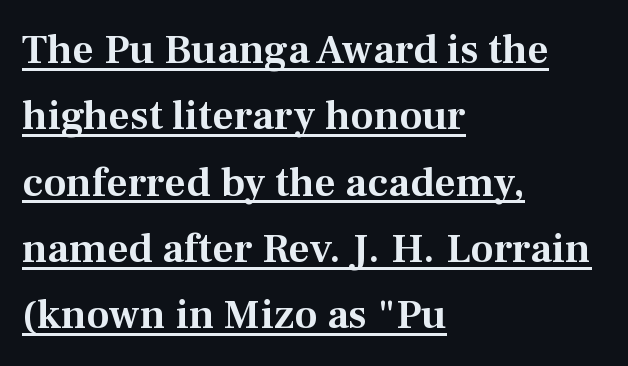
{"serif": "yes", "italic": "no", "width": "normal", "stroke_contrast": "medium", "x_height": "medium", "monospaced": "no", "underline": "yes", "align": "left", "line_spacing": "normal", "line_spacing_ratio": 1.58, "letter_spacing": "normal", "letter_spacing_em": 0.0, "glyph_px": 42}
